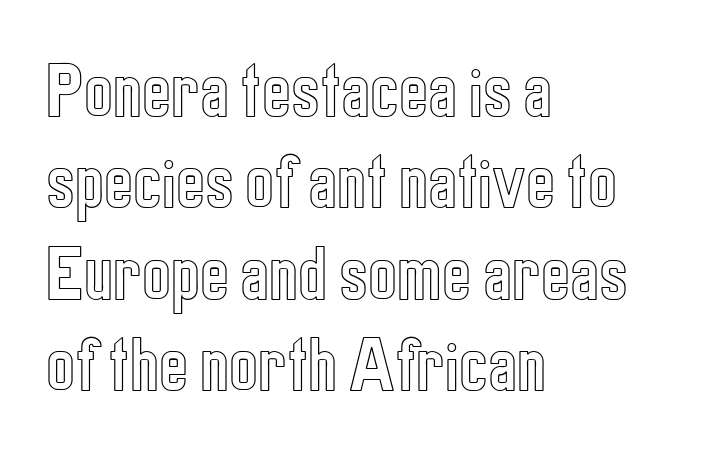
Q: Is the text italic (slanted)? A: No, it is upright.
Q: Is the text underlined? A: No.
Q: How is the paragraph aligned? A: Left-aligned.
Q: Is the spacing between letters normal or unusually wide? A: Normal.
Q: Is the spacing between lines tight, normal or loose? A: Normal.
Q: Width (condensed, normal, or wide)? A: Condensed.
Q: x-height? A: Medium.
Q: Monospaced? A: No.
